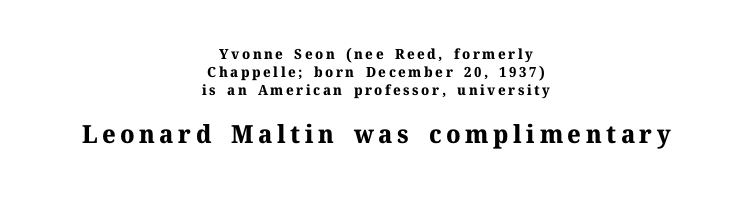
{"italic": "no", "bold": "yes", "underline": "no", "align": "center", "line_spacing": "normal", "line_spacing_ratio": 1.27, "larger_block": "second", "size_ratio": 1.79, "glyph_px": 25}
